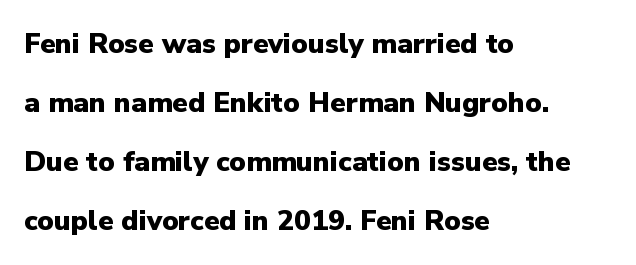
Summary of weight: heavy, a full bold. Grotesque or geometric, the face here clearly has no serifs. Rule under the text: the space is simply empty. Nothing unusual about the tracking: characters are spaced as the font intends.
